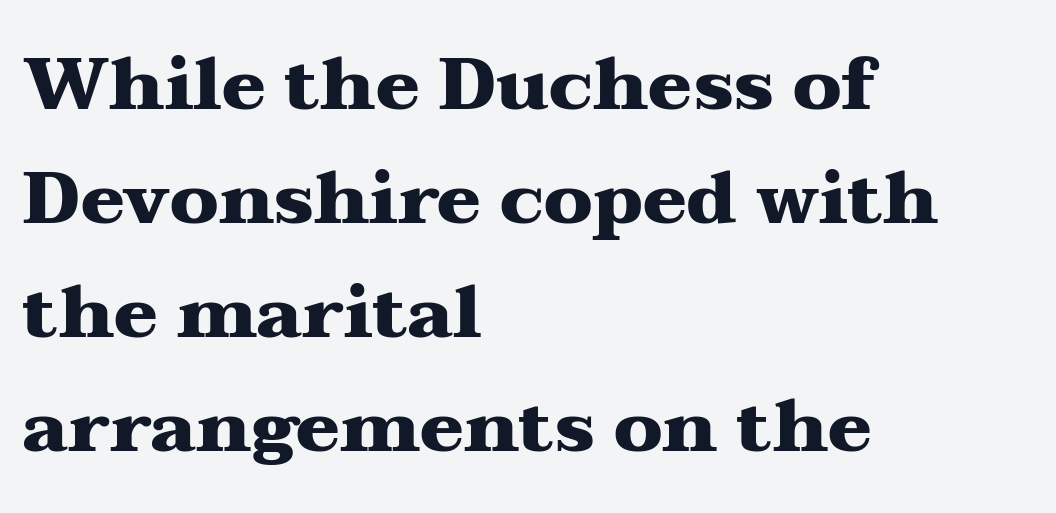
{"serif": "yes", "italic": "no", "bold": "yes", "weight": "heavy", "width": "wide", "stroke_contrast": "medium", "x_height": "medium", "monospaced": "no", "underline": "no", "align": "left", "line_spacing": "normal", "line_spacing_ratio": 1.56, "letter_spacing": "normal", "letter_spacing_em": 0.0, "glyph_px": 73}
